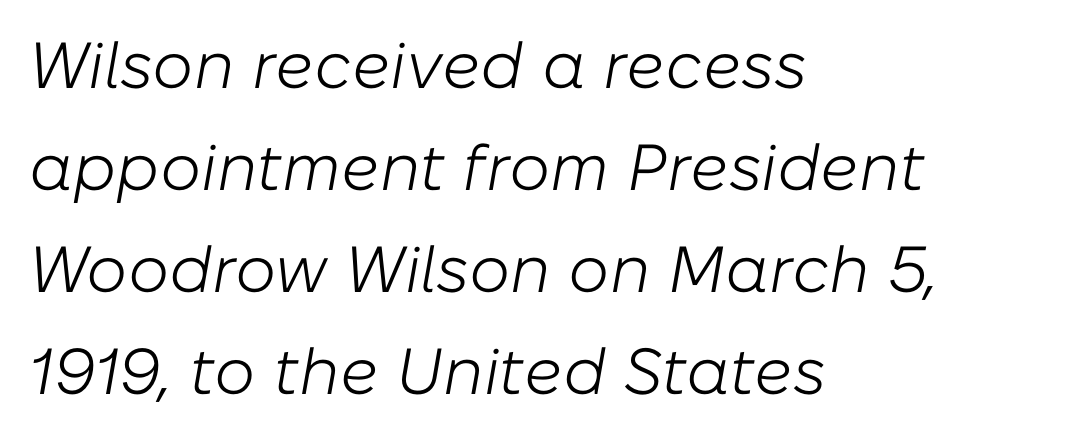
The image shows 65 px light type, italic (leaning right); set left-aligned, normal line spacing (1.57x), normal letter spacing, not underlined; low stroke contrast and a medium x-height.
